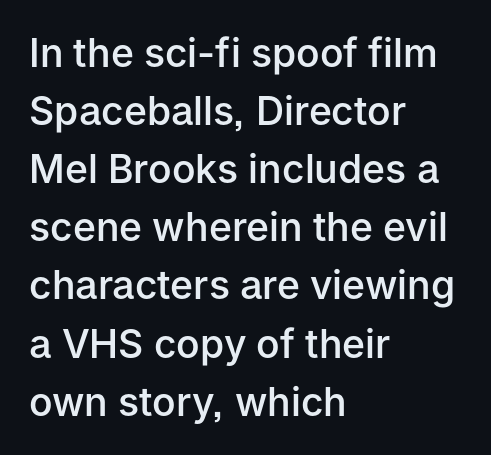
Semibold letterforms, between regular and bold. Spacing verdict: proportional, widths tailored to each character. In CSS terms this would be text-align: left. Grotesque or geometric, the face here clearly has no serifs. The letters stand upright; this is a roman face. The rendering keeps characters at their native spacing.
